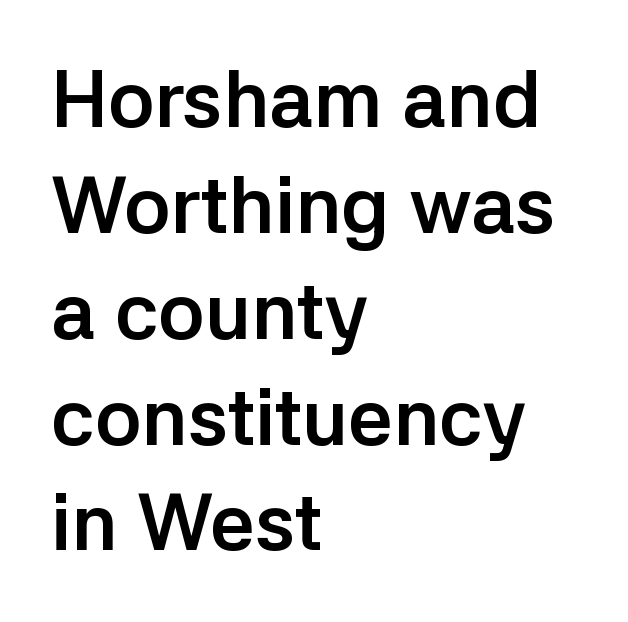
{"serif": "no", "italic": "no", "bold": "yes", "weight": "semibold", "width": "normal", "stroke_contrast": "low", "x_height": "medium", "monospaced": "no", "underline": "no", "align": "left", "line_spacing": "normal", "line_spacing_ratio": 1.34, "letter_spacing": "normal", "letter_spacing_em": 0.0, "glyph_px": 79}
